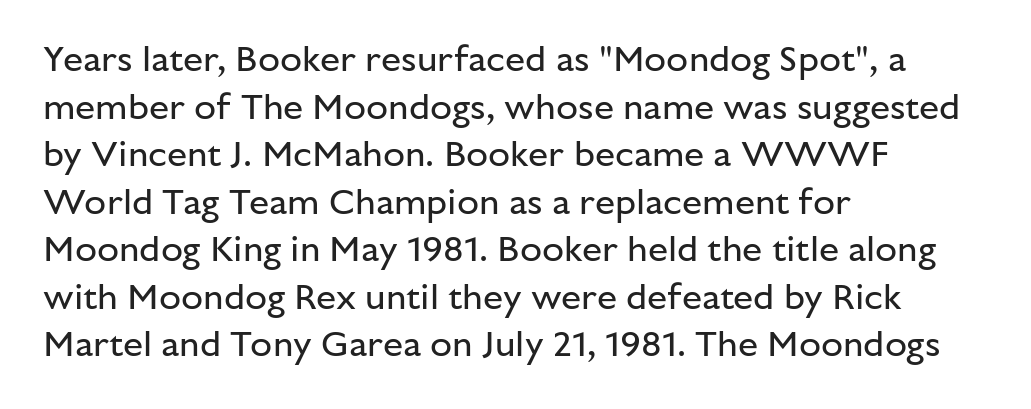
The image shows 36 px regular-weight sans-serif type, upright; set left-aligned, normal line spacing (1.32x), normal letter spacing, not underlined; low stroke contrast and a medium x-height.
